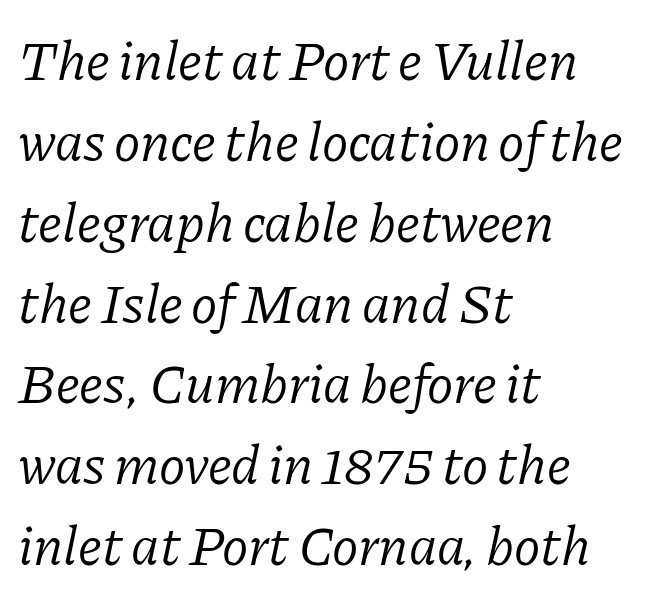
Does the lettering tilt? It does — this is italic. This sample has the flowing, uneven cadence of proportional lettering. Casual observation: everything's shoved over to the left. The gap between lines stays unmarked. Quick note: interline space is typical. Think standard paragraph weight, or any step lighter than that.
